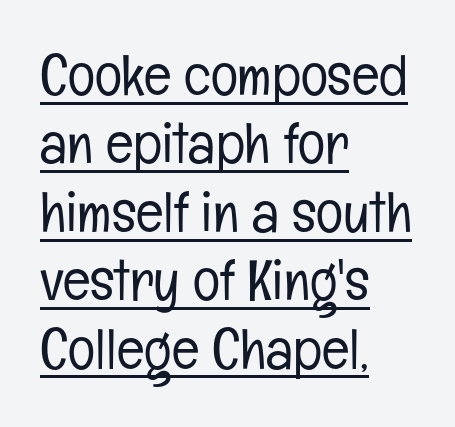
{"serif": "no", "italic": "no", "bold": "no", "weight": "light", "width": "condensed", "stroke_contrast": "low", "x_height": "medium", "monospaced": "no", "underline": "yes", "align": "left", "line_spacing_ratio": 1.2, "letter_spacing": "normal", "letter_spacing_em": 0.0, "glyph_px": 57}
